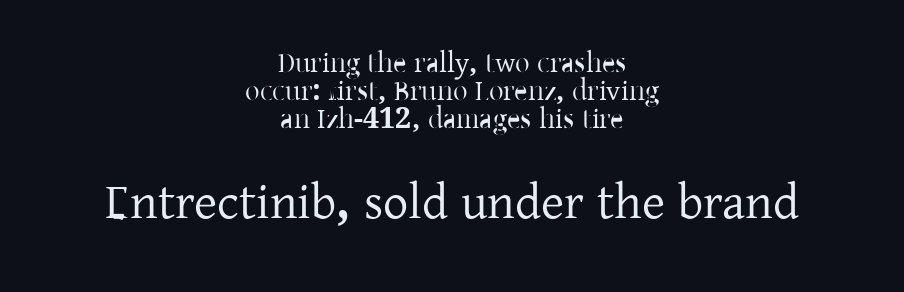
The image shows 50 px serif type, upright; set centered, tight line spacing (0.97x), normal letter spacing, not underlined; the second (bottom) block is 1.72x larger; low stroke contrast and a medium x-height.
